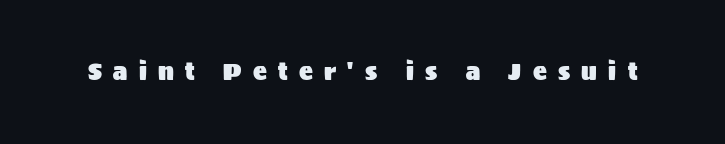
The image shows 23 px text type, upright; set unusually wide letter spacing (+0.49 em), not underlined.
